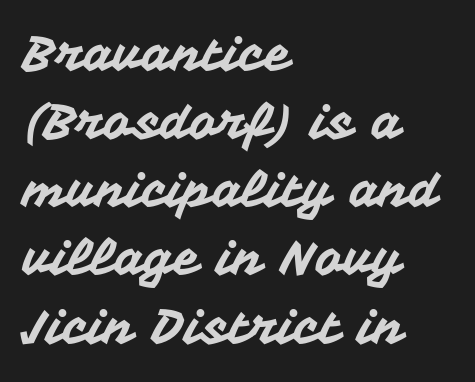
The image shows 48 px sans-serif type; set left-aligned, normal line spacing (1.42x), normal letter spacing, not underlined; medium stroke contrast and a medium x-height.
